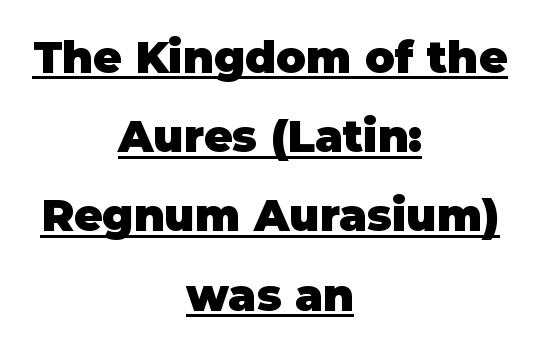
Q: Is the text bold? A: Yes.
Q: Is the text italic (slanted)? A: No, it is upright.
Q: Is the typeface a serif or a sans-serif typeface? A: Sans-serif.
Q: Is the text underlined? A: Yes.
Q: How is the paragraph aligned? A: Centered.
Q: Is the spacing between letters normal or unusually wide? A: Normal.
Q: Width (condensed, normal, or wide)? A: Normal.
Q: Stroke contrast? A: Low.
Q: x-height? A: Large.
Q: Monospaced? A: No.
